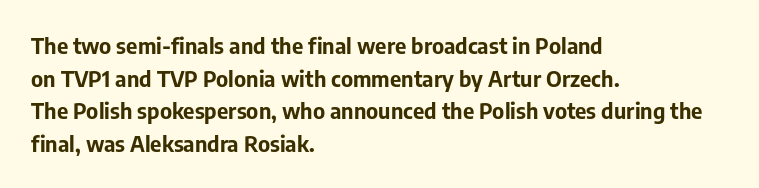
The image shows 22 px bold type, upright; set left-aligned, normal line spacing (1.48x), normal letter spacing, not underlined.
